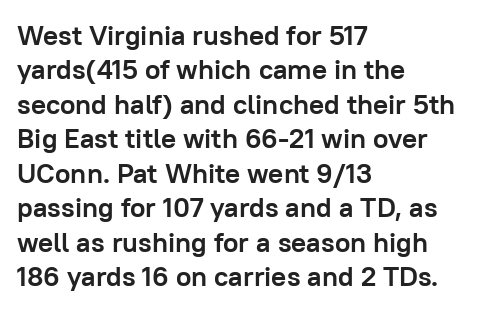
{"serif": "no", "italic": "no", "bold": "yes", "weight": "semibold", "width": "normal", "stroke_contrast": "low", "x_height": "medium", "monospaced": "no", "underline": "no", "align": "left", "line_spacing_ratio": 1.23, "letter_spacing": "normal", "letter_spacing_em": 0.0, "glyph_px": 28}
